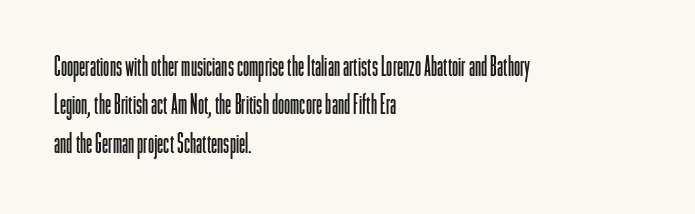
The designer left line spacing at the default. Only glyphs here, with clear space below each row. Tracking here is standard; glyphs follow each other at the usual distance. The cut favours lightness, reaching ordinary text weight at its darkest.
